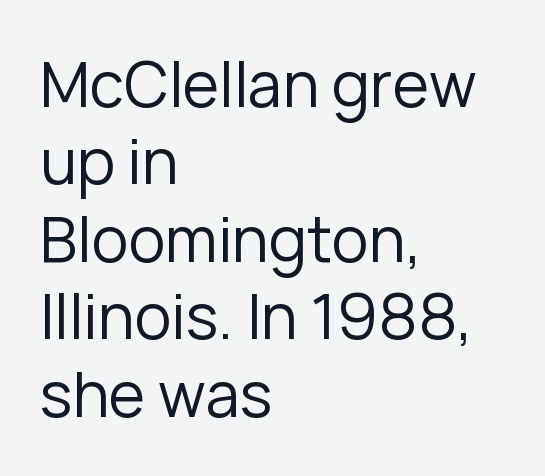
{"serif": "no", "italic": "no", "bold": "no", "weight": "regular", "width": "normal", "stroke_contrast": "low", "x_height": "medium", "monospaced": "no", "underline": "no", "align": "left", "line_spacing": "normal", "line_spacing_ratio": 1.25, "letter_spacing": "normal", "letter_spacing_em": 0.0, "glyph_px": 62}
